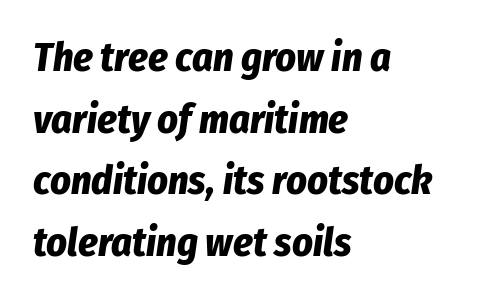
Heavy, bold letterforms. Students, observe: this is what conventionally led text looks like. Visually the block forms a straight wall on the left and a jagged coastline on the right. Words float on clear page, feet unadorned. This sample uses plain, unmodified letter spacing.
